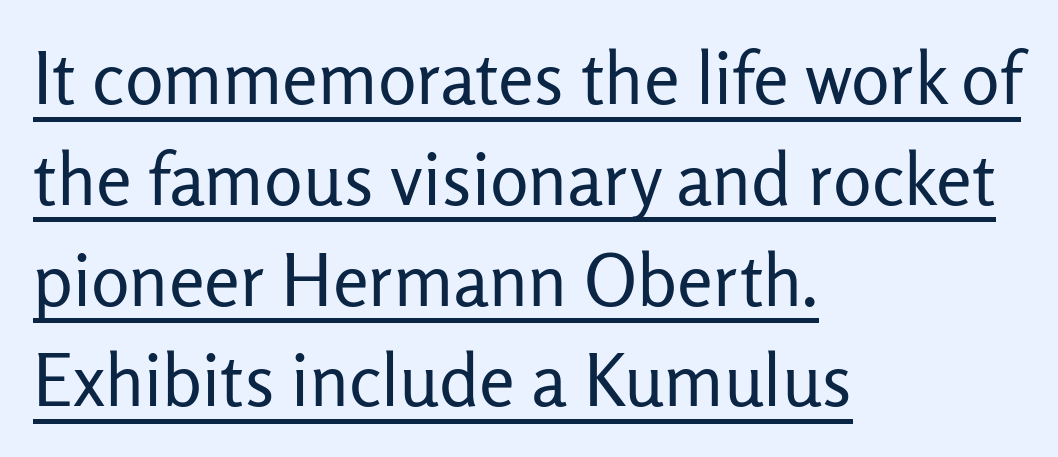
{"serif": "no", "italic": "no", "bold": "no", "weight": "regular", "width": "normal", "stroke_contrast": "low", "x_height": "medium", "monospaced": "no", "underline": "yes", "align": "left", "line_spacing": "normal", "line_spacing_ratio": 1.4, "letter_spacing": "normal", "letter_spacing_em": 0.0, "glyph_px": 72}
